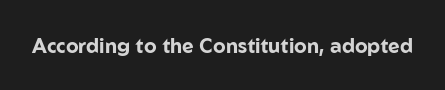
The rendering keeps characters at their native spacing. Underlining? Definitely not there. Nope, not italic — everything's standing straight. Set as a true bold cut, around the 700 mark.
